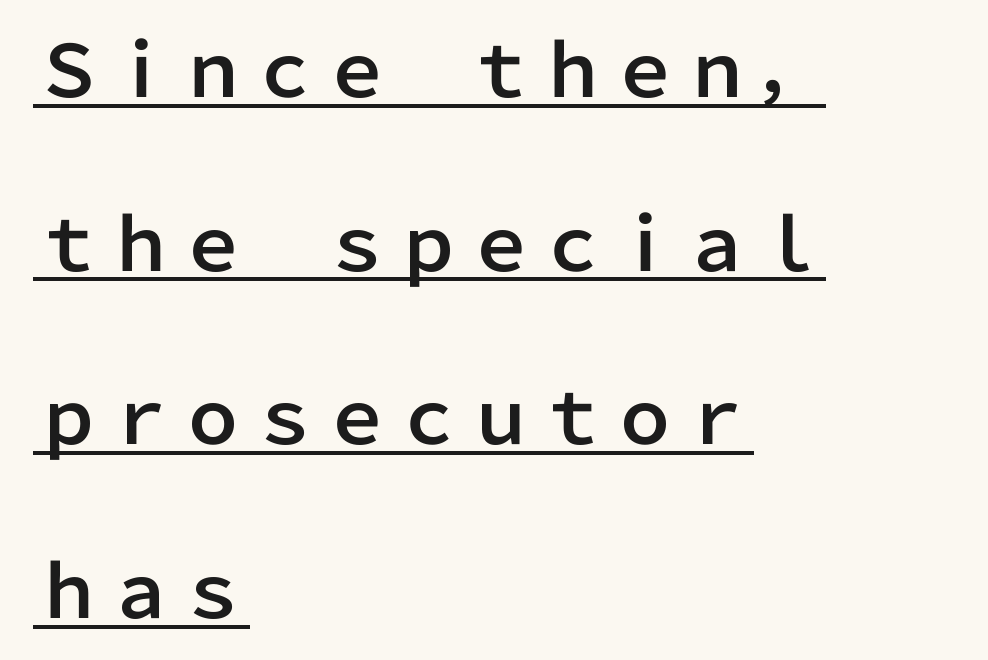
The image shows 72 px sans-serif type, upright; set left-aligned, loose line spacing (2.41x), normal letter spacing, underlined; low stroke contrast and a medium x-height.
